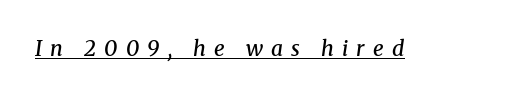
Look at the stroke-to-counter ratio: somewhat heavy, a semibold. The rendering inserts visible extra space after every character. The specimen reads as italic at a glance. Somebody hit Ctrl+U on this one — the words are underlined.
